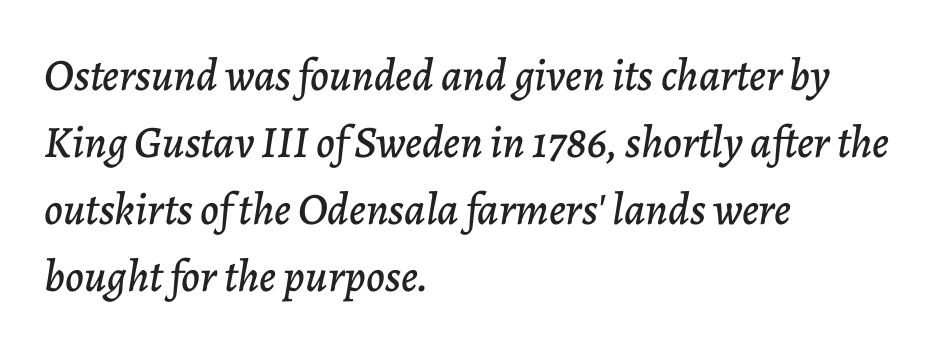
The rendering applies a slant to the glyphs. Look at the tracking — it's just the regular setting, nothing added. A bare baseline throughout the passage. Horizontally, the lines are justified to the leading edge only. How would I describe the line gaps? Plain and ordinary. Looks like regular typesetting: each glyph gets only the width it needs.
